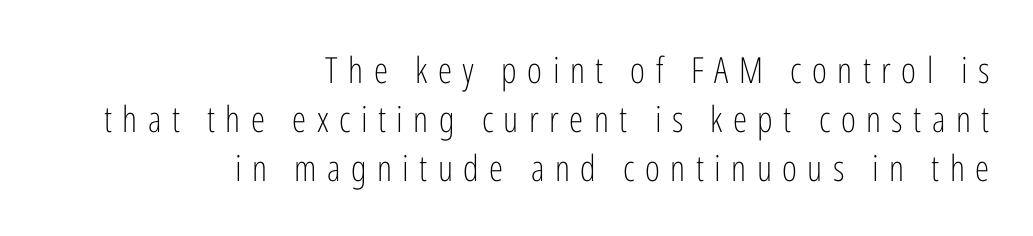
The image shows 36 px light, condensed sans-serif type, upright; set right-aligned, normal line spacing (1.36x), unusually wide letter spacing (+0.29 em), not underlined; low stroke contrast and a medium x-height.
